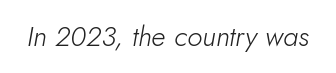
The image shows 28 px light type, italic (leaning right); set normal letter spacing, not underlined; low stroke contrast and a small x-height.
